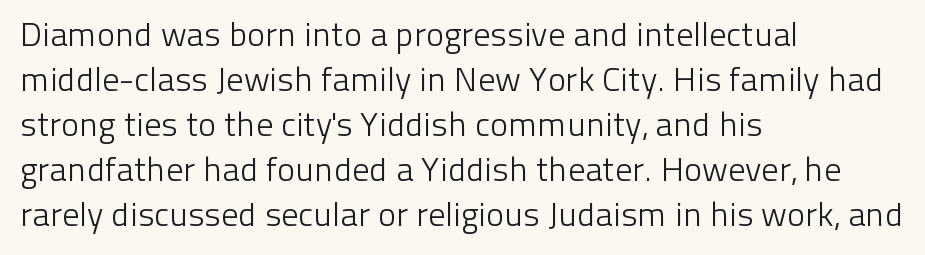
The image shows 34 px light sans-serif type, upright; set left-aligned, normal line spacing (1.32x), normal letter spacing, not underlined; low stroke contrast and a medium x-height.
